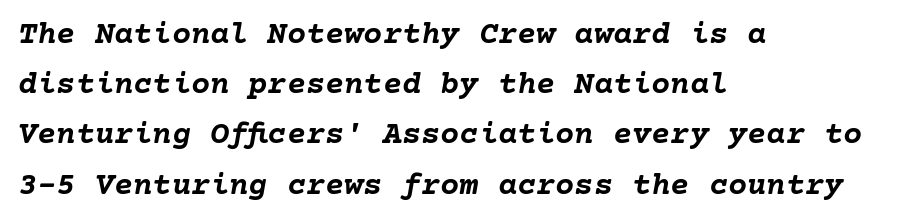
Q: Is the text bold? A: Yes.
Q: Is the text italic (slanted)? A: Yes, it leans right by about 10 degrees.
Q: Is the text underlined? A: No.
Q: How is the paragraph aligned? A: Left-aligned.
Q: Is the spacing between letters normal or unusually wide? A: Normal.
Q: Is the spacing between lines tight, normal or loose? A: Normal.
Q: Width (condensed, normal, or wide)? A: Normal.
Q: Stroke contrast? A: Low.
Q: x-height? A: Medium.
